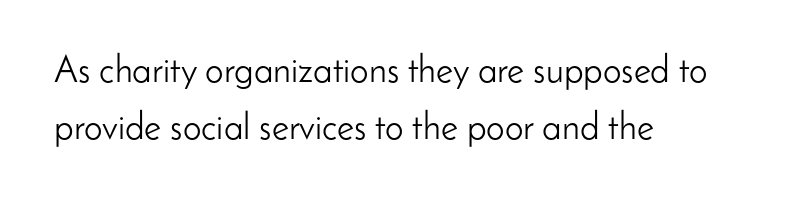
{"serif": "no", "italic": "no", "bold": "no", "weight": "light", "width": "normal", "stroke_contrast": "low", "x_height": "small", "monospaced": "no", "underline": "no", "align": "left", "line_spacing": "normal", "line_spacing_ratio": 1.54, "letter_spacing": "normal", "letter_spacing_em": 0.0, "glyph_px": 37}
